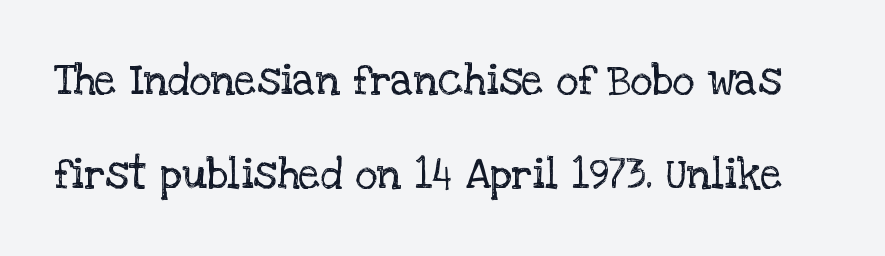
{"serif": "yes", "italic": "no", "bold": "no", "weight": "regular", "width": "normal", "stroke_contrast": "low", "x_height": "large", "monospaced": "no", "underline": "no", "line_spacing": "loose", "line_spacing_ratio": 2.18, "letter_spacing": "normal", "letter_spacing_em": 0.0, "glyph_px": 43}
